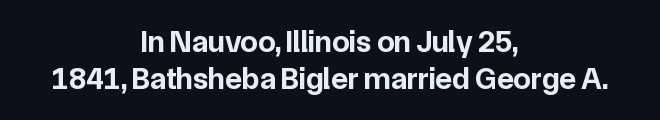
Q: Is the text bold? A: Yes.
Q: Is the text italic (slanted)? A: No, it is upright.
Q: Is the typeface a serif or a sans-serif typeface? A: Sans-serif.
Q: Is the text underlined? A: No.
Q: How is the paragraph aligned? A: Centered.
Q: Is the spacing between letters normal or unusually wide? A: Normal.
Q: Width (condensed, normal, or wide)? A: Normal.
Q: Stroke contrast? A: Low.
Q: x-height? A: Medium.
Q: Monospaced? A: No.
